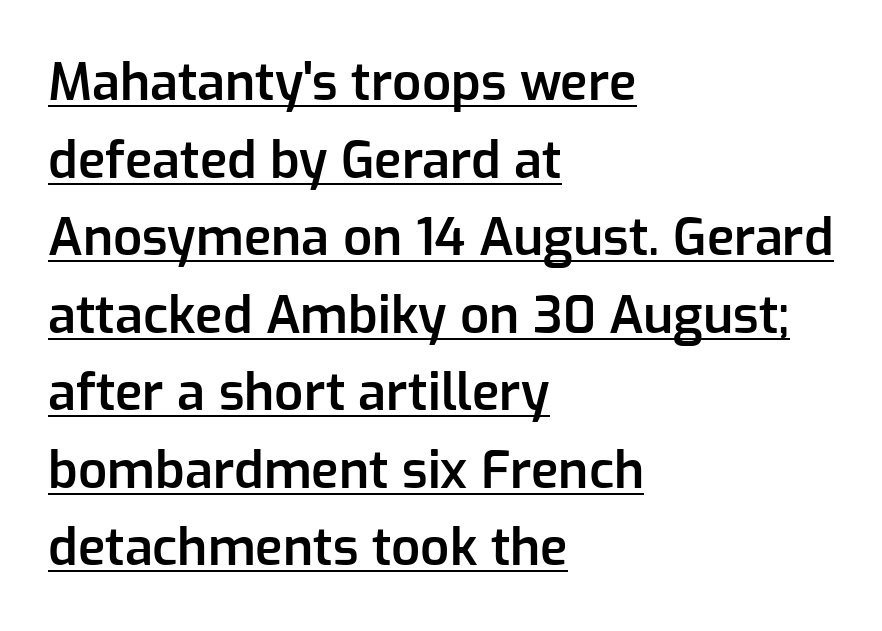
{"serif": "no", "italic": "no", "bold": "semi", "weight": "semibold", "width": "normal", "stroke_contrast": "low", "x_height": "medium", "monospaced": "no", "underline": "yes", "align": "left", "line_spacing": "normal", "line_spacing_ratio": 1.52, "letter_spacing": "normal", "letter_spacing_em": 0.0, "glyph_px": 51}
